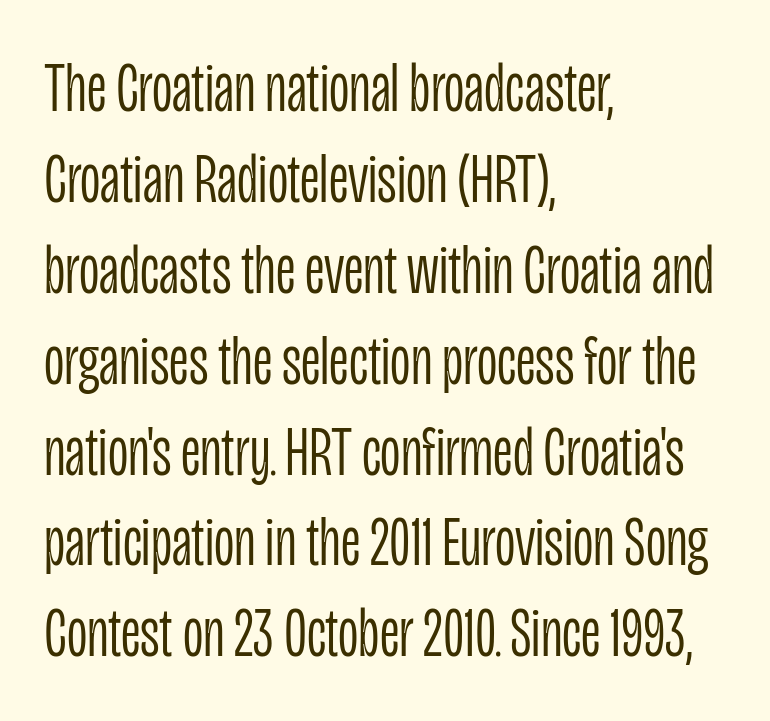
Evenly set lines give the paragraph a standard silhouette. The type is set solid horizontally, with unmodified tracking. To sum up the face: it is a sans, with no serifs. Rendered with straight, roman letterforms. Compared with a typical body face, this is equally light or lighter still.
